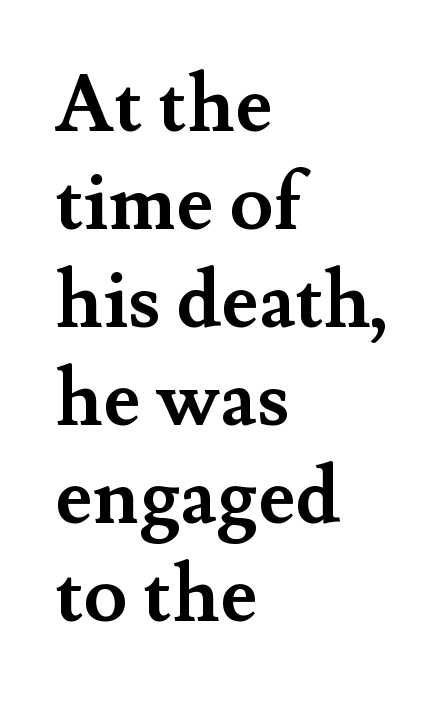
The words here are not underlined. Ordinary non-slanted type is in use. The letters advance in unequal steps, a hallmark of proportional type. Weight: bold. Does extra space separate the letters? No, they use regular spacing. The characters display serif detailing at their extremities.
